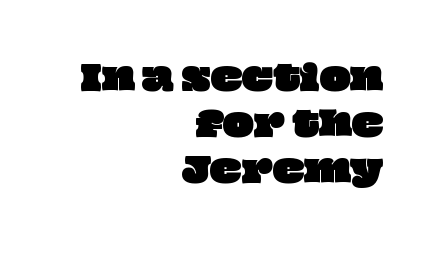
{"width": "wide", "stroke_contrast": "low", "x_height": "large", "monospaced": "no", "underline": "no", "align": "right", "line_spacing": "normal", "line_spacing_ratio": 1.39, "letter_spacing": "normal", "letter_spacing_em": 0.0, "glyph_px": 33}
